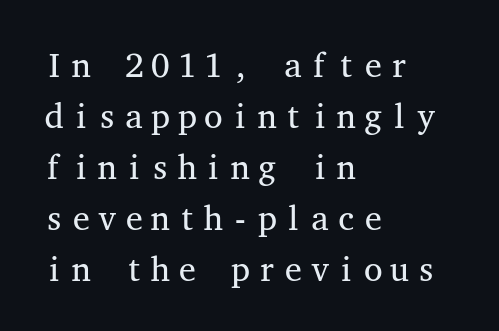
The image shows 34 px regular-weight, wide serif type, upright, monospaced; set left-aligned, normal line spacing (1.5x), normal letter spacing, not underlined; medium stroke contrast and a medium x-height.
